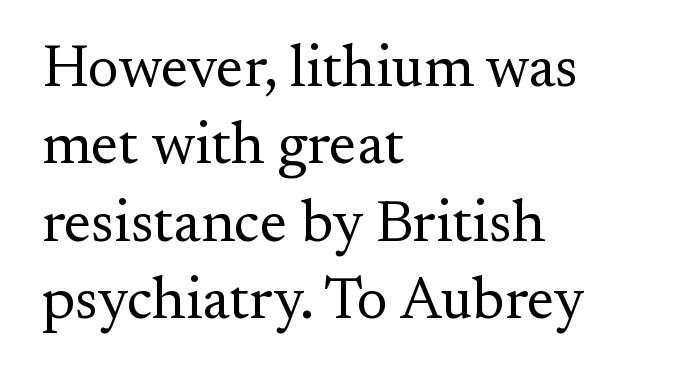
Each letter's strokes conclude with small projecting serifs. If you drew a line through each stem, it would be perfectly vertical. Characters follow at the spacing the type designer built in. Lines of text with bare space underneath. The passage shown is typed in a proportional face where columns would drift. Summary of vertical rhythm: regular, with standard interline spacing.
